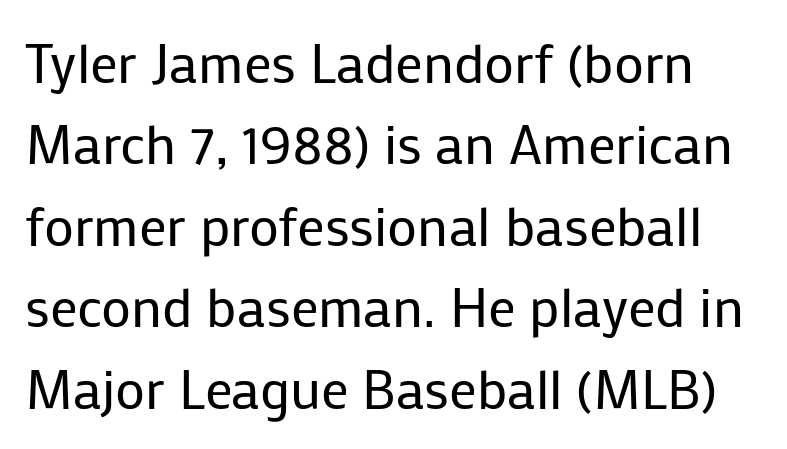
Reading down the column, the eye jumps a familiar distance to each next line. A typesetter would call this proportional, since set widths differ per character. Typographically, this falls in the sans-serif category. The string is rendered with underlining switched off.
